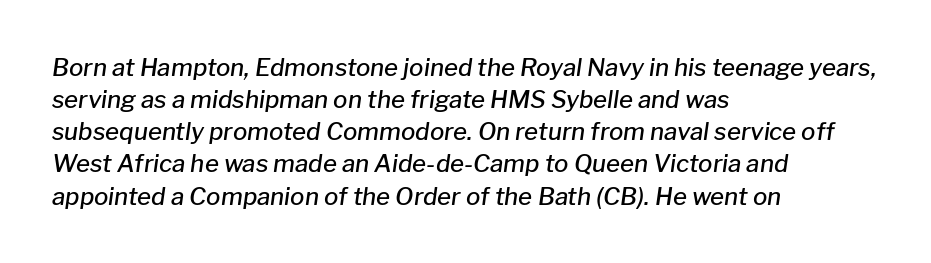
{"italic": "yes", "lean": "right", "slant_degrees": 8, "bold": "semi", "underline": "no", "align": "left", "line_spacing": "normal", "line_spacing_ratio": 1.34, "letter_spacing": "normal", "letter_spacing_em": 0.0, "glyph_px": 24}
